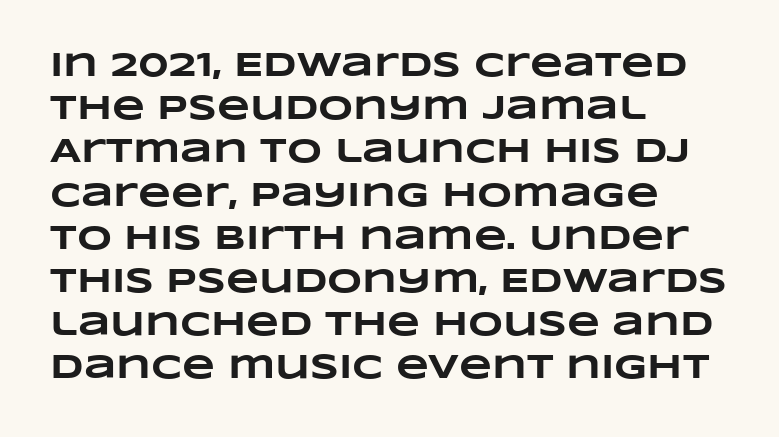
Q: Is the text bold? A: Yes.
Q: Is the text underlined? A: No.
Q: How is the paragraph aligned? A: Left-aligned.
Q: Is the spacing between letters normal or unusually wide? A: Normal.
Q: Is the spacing between lines tight, normal or loose? A: Normal.
Q: Width (condensed, normal, or wide)? A: Wide.
Q: Stroke contrast? A: Low.
Q: x-height? A: Large.
Q: Monospaced? A: No.
